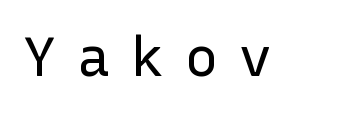
Q: Is the text bold? A: No.
Q: Is the text italic (slanted)? A: No, it is upright.
Q: Is the typeface a serif or a sans-serif typeface? A: Sans-serif.
Q: Is the text underlined? A: No.
Q: Is the spacing between letters normal or unusually wide? A: Unusually wide.
Q: Width (condensed, normal, or wide)? A: Normal.
Q: Stroke contrast? A: Low.
Q: x-height? A: Medium.
